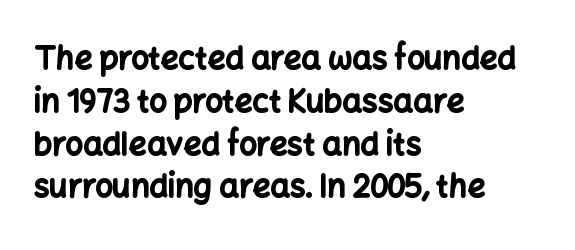
Q: Is the text bold? A: Yes.
Q: Is the text italic (slanted)? A: No, it is upright.
Q: Is the typeface a serif or a sans-serif typeface? A: Sans-serif.
Q: Is the text underlined? A: No.
Q: How is the paragraph aligned? A: Left-aligned.
Q: Is the spacing between letters normal or unusually wide? A: Normal.
Q: Is the spacing between lines tight, normal or loose? A: Normal.
Q: Width (condensed, normal, or wide)? A: Normal.
Q: Stroke contrast? A: Low.
Q: x-height? A: Medium.
Q: Monospaced? A: No.
